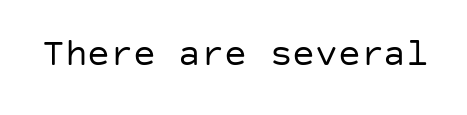
Q: Is the text bold? A: No.
Q: Is the text italic (slanted)? A: No, it is upright.
Q: Is the typeface a serif or a sans-serif typeface? A: Sans-serif.
Q: Is the text underlined? A: No.
Q: Is the spacing between letters normal or unusually wide? A: Normal.
Q: Width (condensed, normal, or wide)? A: Normal.
Q: Stroke contrast? A: Low.
Q: x-height? A: Large.
